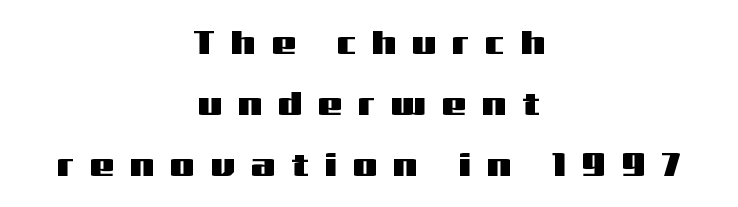
Q: Is the text italic (slanted)? A: No, it is upright.
Q: Is the typeface a serif or a sans-serif typeface? A: Sans-serif.
Q: Is the text underlined? A: No.
Q: How is the paragraph aligned? A: Centered.
Q: Is the spacing between letters normal or unusually wide? A: Unusually wide.
Q: Width (condensed, normal, or wide)? A: Wide.
Q: Stroke contrast? A: Medium.
Q: x-height? A: Medium.
Q: Monospaced? A: No.
